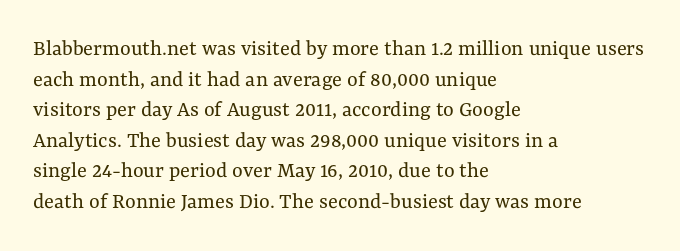
Vertical spacing — default. The text block is weighted toward the left margin, trailing off unevenly rightward. The baseline area is clear. These lines keep a tight, regular rhythm from letter to letter. No extra ink here — the face is not bold.
